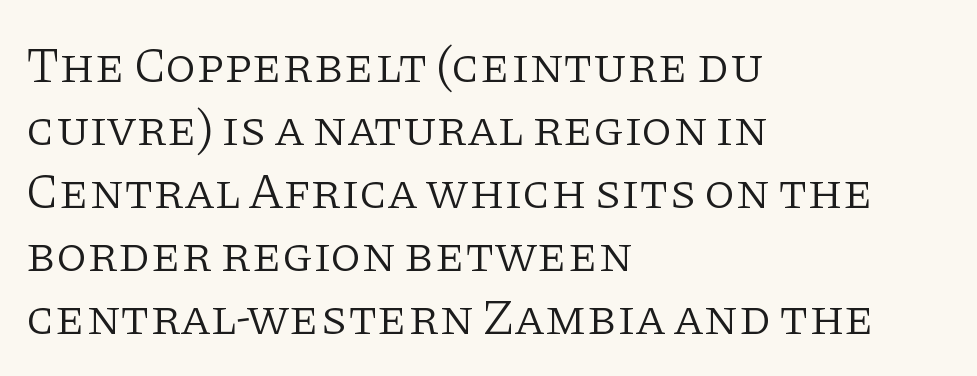
Words appear dense and cohesive because spacing is normal. A bare baseline throughout the passage. Reading down the column, the eye jumps a familiar distance to each next line. In CSS terms this would be text-align: left. Every stem runs plumb, perpendicular to the baseline.
